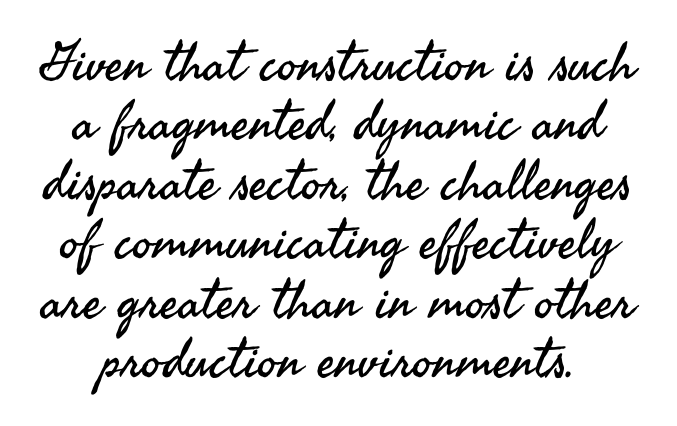
The image shows 54 px regular-weight sans-serif type; set centered, tight line spacing (1.1x), normal letter spacing, not underlined; medium stroke contrast and a small x-height.
